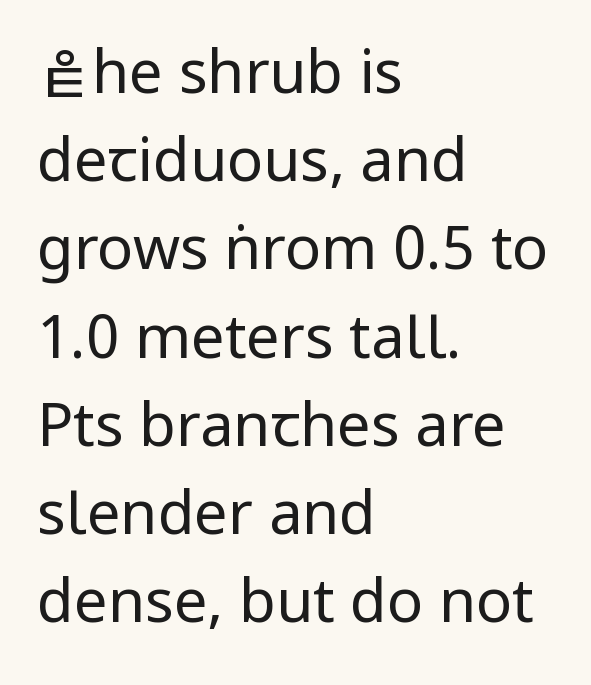
Each row of text sits above clean, open space. The ragged edge is on the right, which tells us the setting is flush left. No feet cap the strokes, marking this as sans-serif type. The weight tops out at a normal text grade. The passage shown has conventional tracking throughout. Vertical strokes here are truly vertical.
